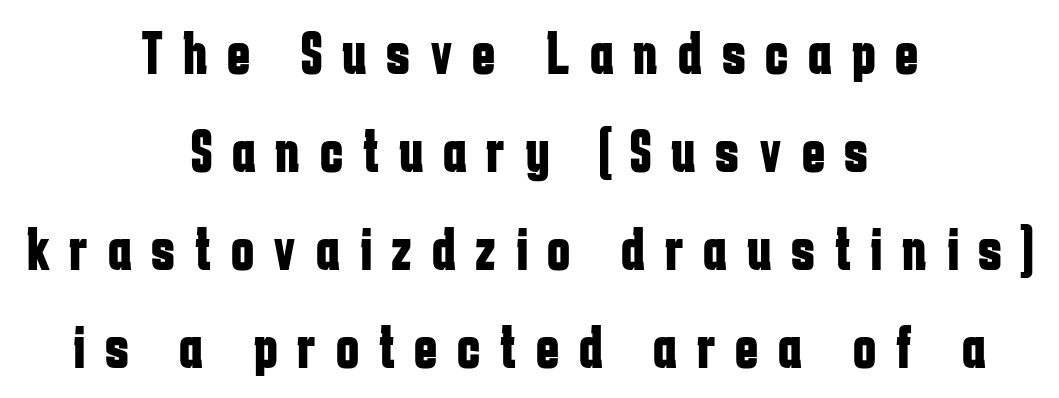
I'd describe the lettering as bold — thick and assertive. The typography opts for an upright posture over an oblique one. Think of a printed novel: that variable character pitch is what you see here. Does the copy run flush right? No — it is centered line by line. The font family rendered here belongs to the sans-serif group. Any mark beneath the type? The region is blank.
